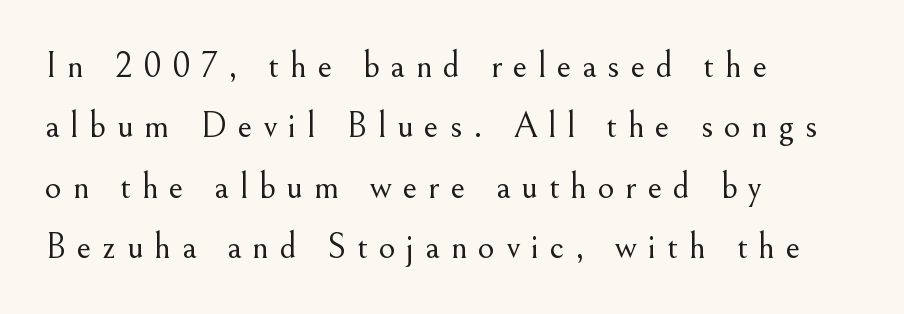
The image shows 36 px light serif type, upright; set left-aligned, normal line spacing (1.68x), unusually wide letter spacing (+0.3 em), not underlined; medium stroke contrast and a small x-height.
